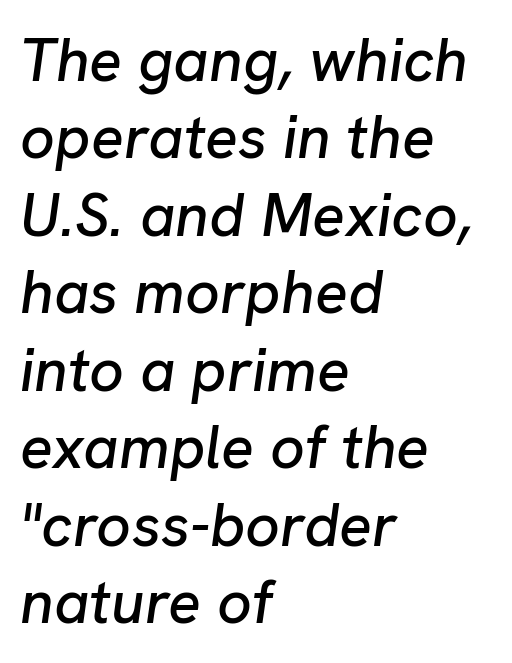
{"italic": "yes", "lean": "right", "slant_degrees": 8, "width": "normal", "stroke_contrast": "low", "x_height": "medium", "monospaced": "no", "underline": "no", "align": "left", "line_spacing": "normal", "line_spacing_ratio": 1.27, "letter_spacing": "normal", "letter_spacing_em": 0.0, "glyph_px": 61}
